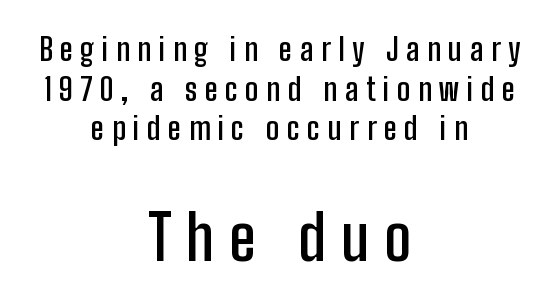
Tracking here is generous; glyphs stand well apart from one another. The designer left line spacing at the default. If you drew a line through each stem, it would be perfectly vertical. The letters advance in unequal steps, a hallmark of proportional type. Decoration check: the copy has no underline.
